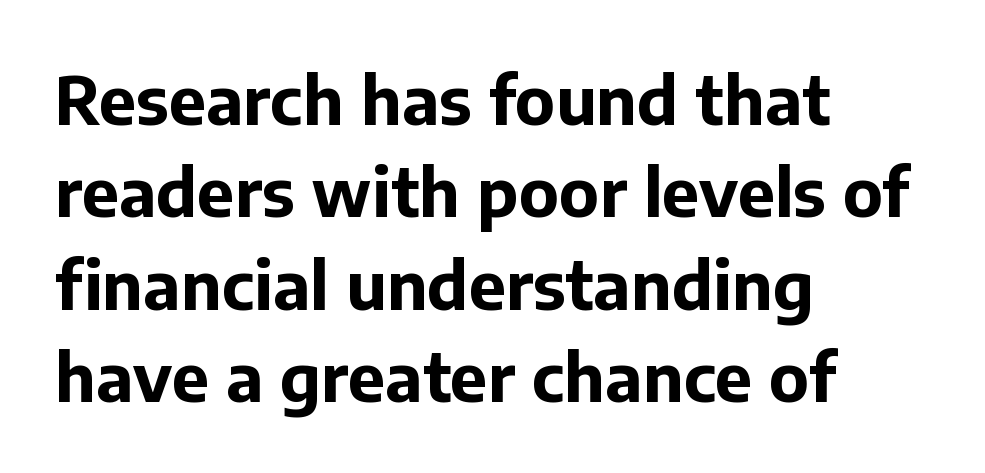
{"serif": "no", "italic": "no", "bold": "yes", "weight": "bold", "width": "normal", "stroke_contrast": "low", "x_height": "medium", "monospaced": "no", "underline": "no", "align": "left", "line_spacing": "normal", "line_spacing_ratio": 1.38, "letter_spacing": "normal", "letter_spacing_em": 0.0, "glyph_px": 67}
